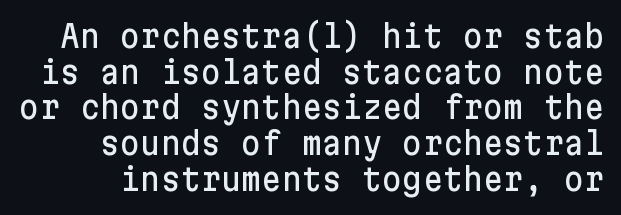
Compared with typical body copy, the letter spacing here is the same. This sample uses an upright cut, with every glyph sitting square on the baseline. Honestly, there is no underline to notice here at all. The face used here is a sans, in the tradition of grotesques and geometrics. Very little white space separates one row of letters from the next.
